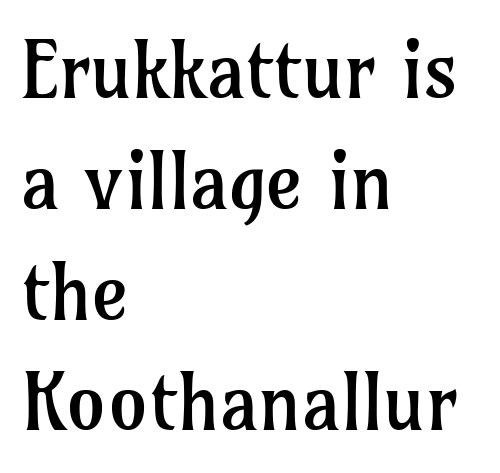
The image shows 78 px regular-weight serif type, upright; set left-aligned, normal line spacing (1.42x), normal letter spacing, not underlined; low stroke contrast and a medium x-height.
